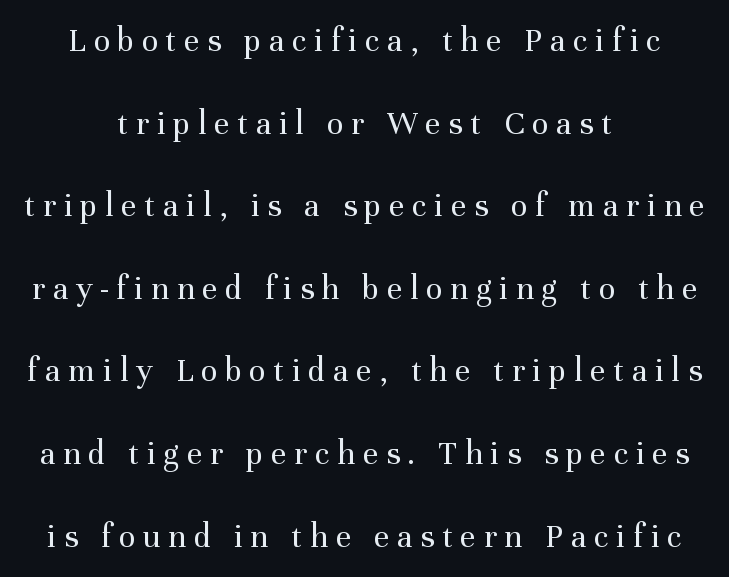
The image shows 34 px regular-weight serif type, upright; set centered, loose line spacing (2.43x), unusually wide letter spacing (+0.23 em), not underlined; medium stroke contrast and a medium x-height.
